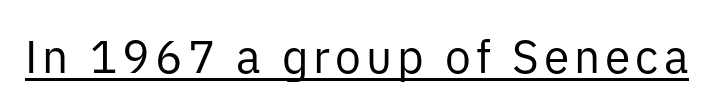
Q: Is the text bold? A: No.
Q: Is the text italic (slanted)? A: No, it is upright.
Q: Is the typeface a serif or a sans-serif typeface? A: Sans-serif.
Q: Is the text underlined? A: Yes.
Q: Width (condensed, normal, or wide)? A: Normal.
Q: Stroke contrast? A: Low.
Q: x-height? A: Medium.
Q: Monospaced? A: No.
